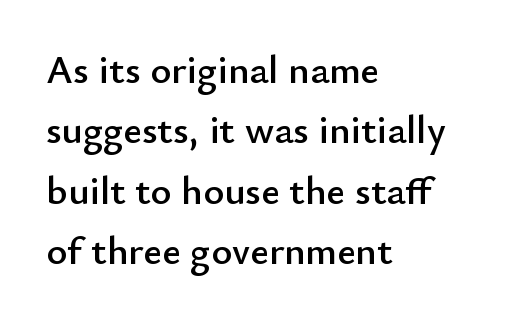
This sample uses an upright cut, with every glyph sitting square on the baseline. This rendering features lettering with no underline. You could not count columns in this text — the font is proportionally spaced. Stroke terminals: plain, sans-serif. Honestly, the letter spacing is just normal — you wouldn't notice it. The line-height multiplier appears to be the usual default.
